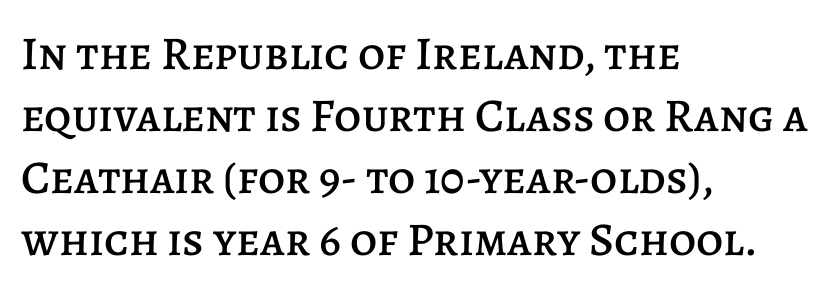
The image shows 47 px text type, upright; set left-aligned, normal line spacing (1.32x), normal letter spacing, not underlined; low stroke contrast and a large x-height.
